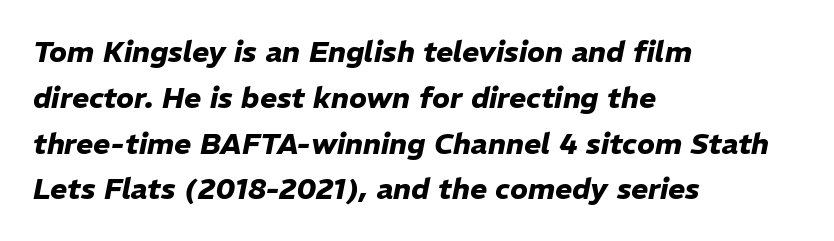
Q: Is the text bold? A: Yes.
Q: Is the text italic (slanted)? A: Yes, it leans right by about 11 degrees.
Q: Is the text underlined? A: No.
Q: How is the paragraph aligned? A: Left-aligned.
Q: Is the spacing between letters normal or unusually wide? A: Normal.
Q: Is the spacing between lines tight, normal or loose? A: Normal.
Q: Width (condensed, normal, or wide)? A: Normal.
Q: Stroke contrast? A: Low.
Q: x-height? A: Medium.
Q: Monospaced? A: No.
